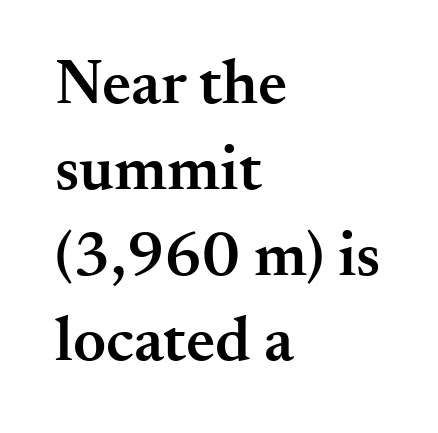
The image shows 64 px semibold serif type, upright; set left-aligned, normal line spacing (1.34x), normal letter spacing, not underlined; medium stroke contrast and a small x-height.
